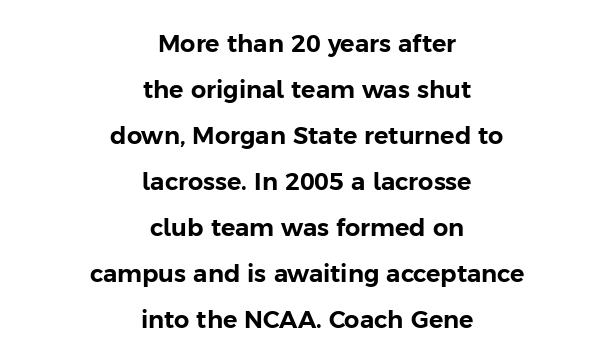
{"italic": "no", "underline": "no", "align": "center", "line_spacing": "loose", "line_spacing_ratio": 1.92, "letter_spacing": "normal", "letter_spacing_em": 0.0, "glyph_px": 24}
